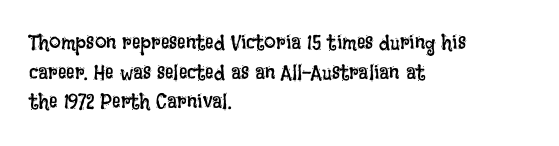
Q: Is the text bold? A: No.
Q: Is the text italic (slanted)? A: No, it is upright.
Q: Is the text underlined? A: No.
Q: How is the paragraph aligned? A: Left-aligned.
Q: Is the spacing between letters normal or unusually wide? A: Normal.
Q: Is the spacing between lines tight, normal or loose? A: Normal.
